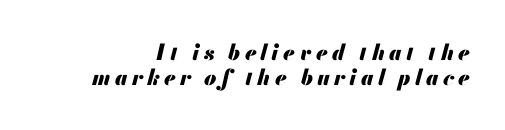
Q: Is the text bold? A: Yes.
Q: Is the text italic (slanted)? A: Yes, it leans right by about 13 degrees.
Q: Is the text underlined? A: No.
Q: Is the spacing between lines tight, normal or loose? A: Tight.
